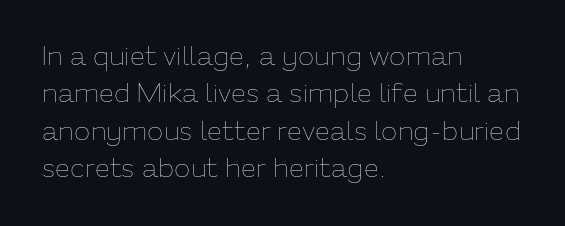
Q: Is the text bold? A: No.
Q: Is the text italic (slanted)? A: No, it is upright.
Q: Is the text underlined? A: No.
Q: How is the paragraph aligned? A: Left-aligned.
Q: Is the spacing between letters normal or unusually wide? A: Normal.
Q: Is the spacing between lines tight, normal or loose? A: Normal.
